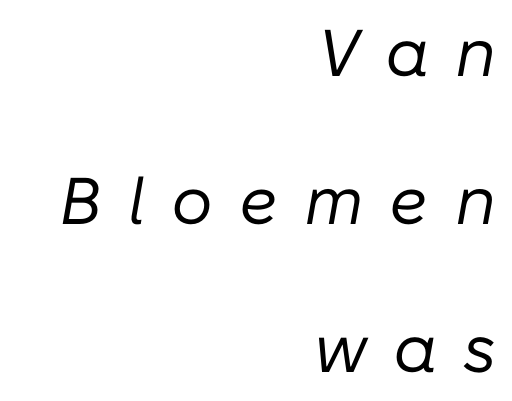
{"italic": "yes", "lean": "right", "slant_degrees": 10, "bold": "no", "weight": "regular", "width": "normal", "stroke_contrast": "low", "x_height": "medium", "monospaced": "no", "underline": "no", "align": "right", "line_spacing": "loose", "line_spacing_ratio": 2.24, "letter_spacing": "wide", "letter_spacing_em": 0.39, "glyph_px": 66}
